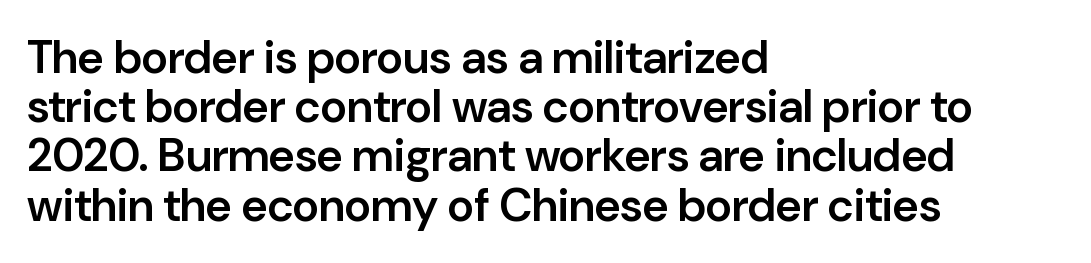
Q: Is the text bold? A: Semi-bold.
Q: Is the text italic (slanted)? A: No, it is upright.
Q: Is the typeface a serif or a sans-serif typeface? A: Sans-serif.
Q: Is the text underlined? A: No.
Q: How is the paragraph aligned? A: Left-aligned.
Q: Is the spacing between letters normal or unusually wide? A: Normal.
Q: Is the spacing between lines tight, normal or loose? A: Tight.
Q: Width (condensed, normal, or wide)? A: Normal.
Q: Stroke contrast? A: Low.
Q: x-height? A: Medium.
Q: Monospaced? A: No.
